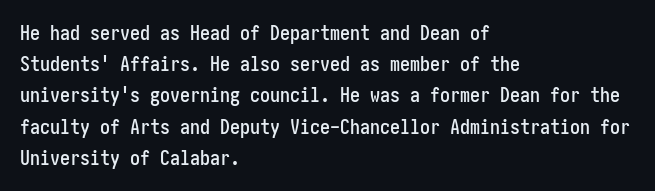
Q: Is the text italic (slanted)? A: No, it is upright.
Q: Is the text underlined? A: No.
Q: How is the paragraph aligned? A: Left-aligned.
Q: Is the spacing between letters normal or unusually wide? A: Normal.
Q: Is the spacing between lines tight, normal or loose? A: Normal.
